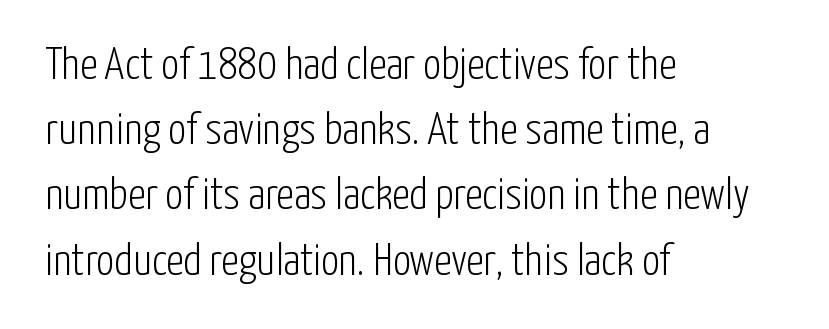
The image shows 45 px light, condensed sans-serif type, upright; set left-aligned, normal line spacing (1.45x), normal letter spacing, not underlined; low stroke contrast and a medium x-height.
